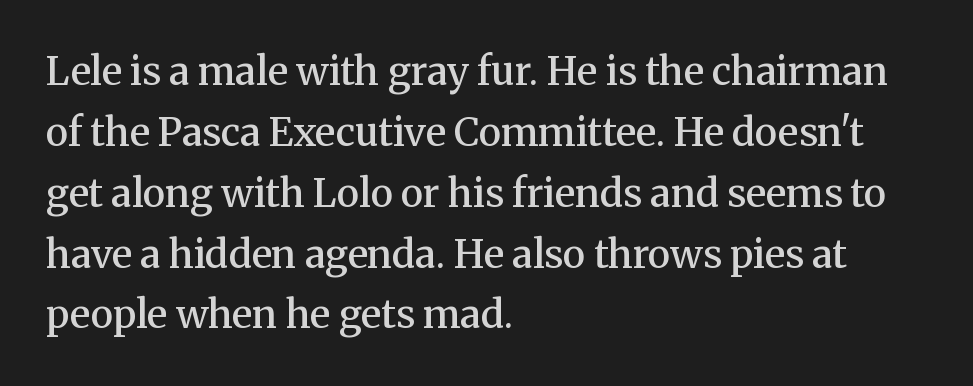
The image shows 39 px semibold serif type, upright; set left-aligned, normal line spacing (1.56x), normal letter spacing, not underlined; medium stroke contrast and a medium x-height.
